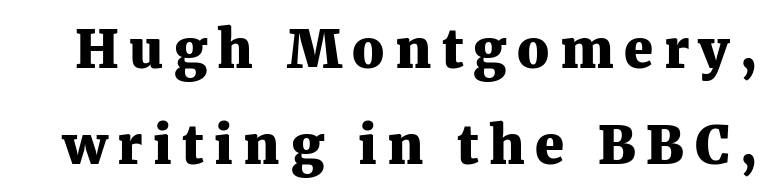
The axis of the letterforms is exactly vertical. Plain, unruled lines of type. The rendering uses natural spacing where letterforms have individual widths. Look at the tracking — it's clearly loosened, letters drifting apart. Note: serifs present on the glyphs.
